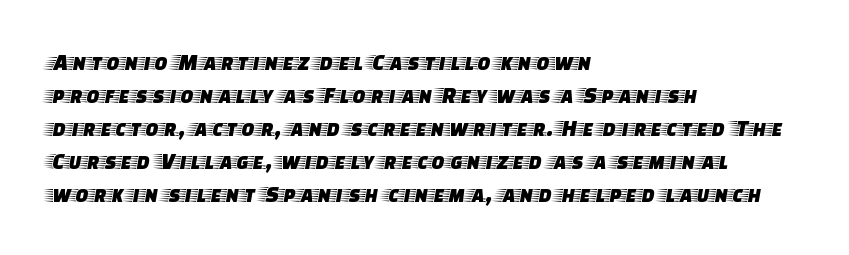
{"underline": "no", "align": "left", "line_spacing": "normal", "line_spacing_ratio": 1.38, "letter_spacing": "normal", "letter_spacing_em": 0.0, "glyph_px": 24}
